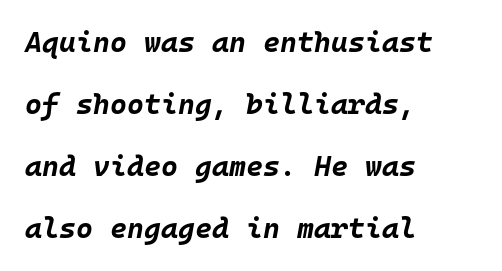
Q: Is the text bold? A: Yes.
Q: Is the text italic (slanted)? A: Yes, it leans right by about 10 degrees.
Q: Is the text underlined? A: No.
Q: How is the paragraph aligned? A: Left-aligned.
Q: Is the spacing between letters normal or unusually wide? A: Normal.
Q: Is the spacing between lines tight, normal or loose? A: Loose.
Q: Width (condensed, normal, or wide)? A: Normal.
Q: Stroke contrast? A: Low.
Q: x-height? A: Large.
Q: Monospaced? A: Yes.
